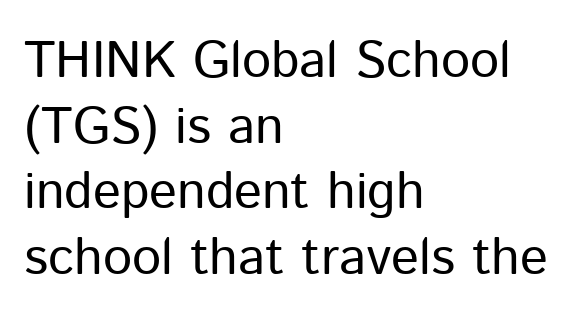
The image shows 52 px regular-weight sans-serif type, upright; set left-aligned, normal line spacing (1.26x), normal letter spacing, not underlined; low stroke contrast and a medium x-height.
